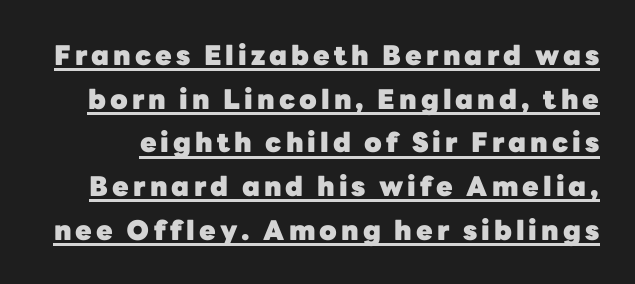
Posture: upright roman. The sample's only ornament is a line tracing under the words. Heft: maximum for text — a bold. What's the leading like? Ordinary, nothing unusual.
